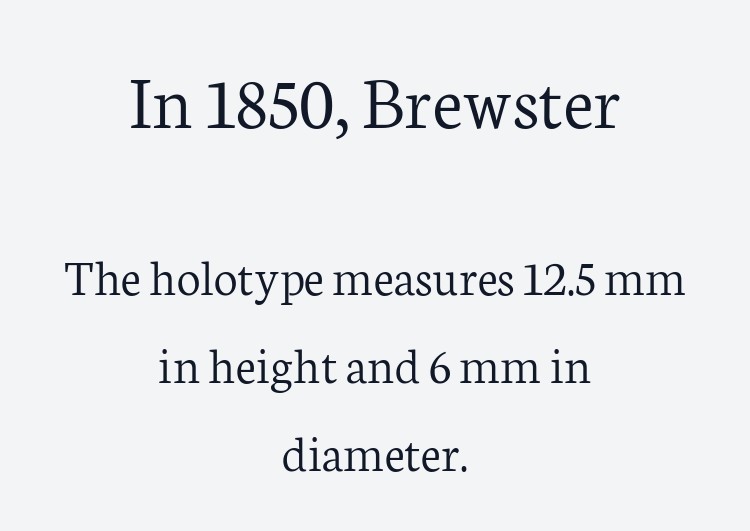
{"serif": "yes", "italic": "no", "bold": "no", "weight": "light", "width": "normal", "stroke_contrast": "low", "x_height": "medium", "monospaced": "no", "underline": "no", "align": "center", "line_spacing": "normal", "line_spacing_ratio": 1.66, "letter_spacing": "normal", "letter_spacing_em": 0.0, "larger_block": "first", "size_ratio": 1.49, "glyph_px": 79}
